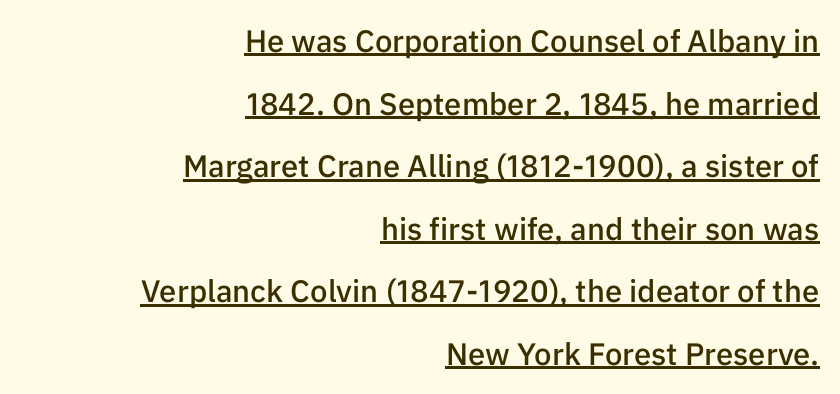
Q: Is the text bold? A: Semi-bold.
Q: Is the text italic (slanted)? A: No, it is upright.
Q: Is the typeface a serif or a sans-serif typeface? A: Sans-serif.
Q: Is the text underlined? A: Yes.
Q: How is the paragraph aligned? A: Right-aligned.
Q: Is the spacing between letters normal or unusually wide? A: Normal.
Q: Is the spacing between lines tight, normal or loose? A: Loose.
Q: Width (condensed, normal, or wide)? A: Normal.
Q: Stroke contrast? A: Low.
Q: x-height? A: Medium.
Q: Monospaced? A: No.
